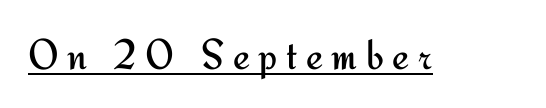
Q: Is the text bold? A: No.
Q: Is the text italic (slanted)? A: No, it is upright.
Q: Is the typeface a serif or a sans-serif typeface? A: Sans-serif.
Q: Is the text underlined? A: Yes.
Q: Is the spacing between letters normal or unusually wide? A: Unusually wide.
Q: Width (condensed, normal, or wide)? A: Normal.
Q: Stroke contrast? A: Medium.
Q: x-height? A: Small.
Q: Monospaced? A: No.
